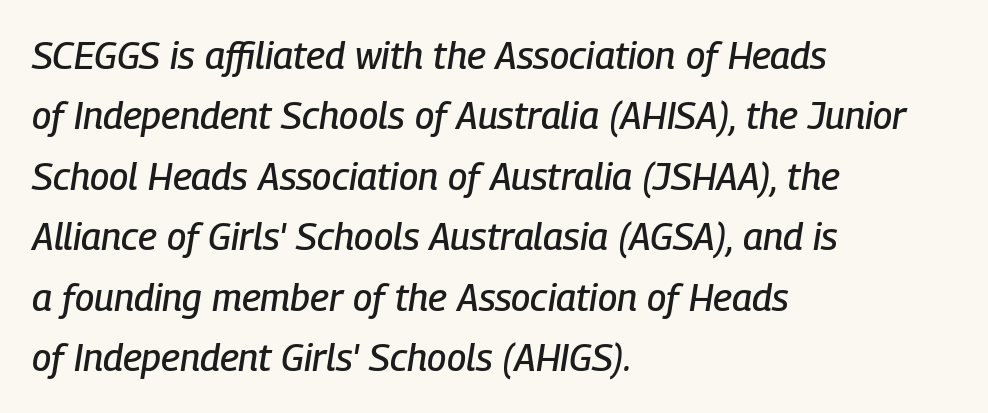
Evenly set lines give the paragraph a standard silhouette. Short and long lines alike share a common starting point at left. The glyphs are unaccompanied by any horizontal stroke below them. Note the varied advance widths — an 'i' is clearly narrower than an 'm'. Nobody touched the tracking dial on this one.
